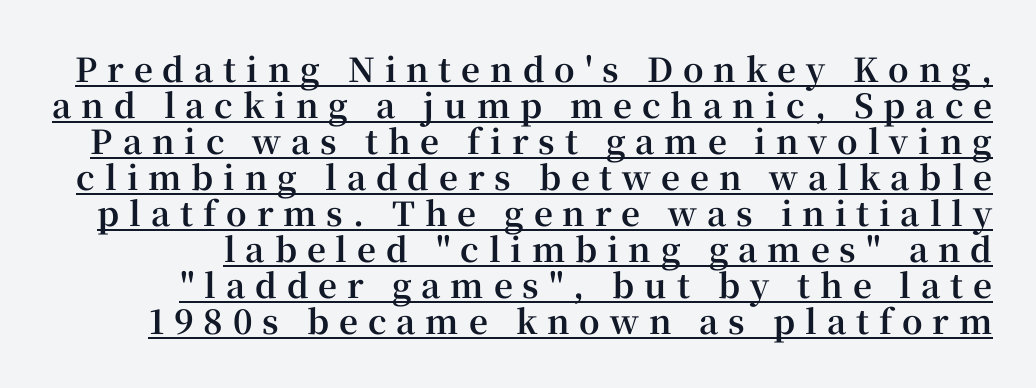
The image shows 33 px bold serif type, upright; set tight line spacing (1.09x), unusually wide letter spacing (+0.3 em), underlined; high stroke contrast and a medium x-height.
